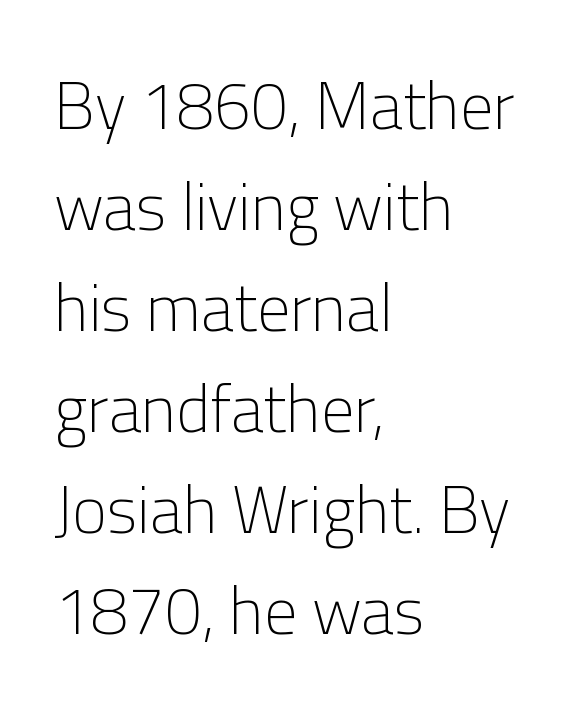
The image shows 66 px light sans-serif type, upright; set left-aligned, normal line spacing (1.53x), normal letter spacing, not underlined; low stroke contrast and a medium x-height.
